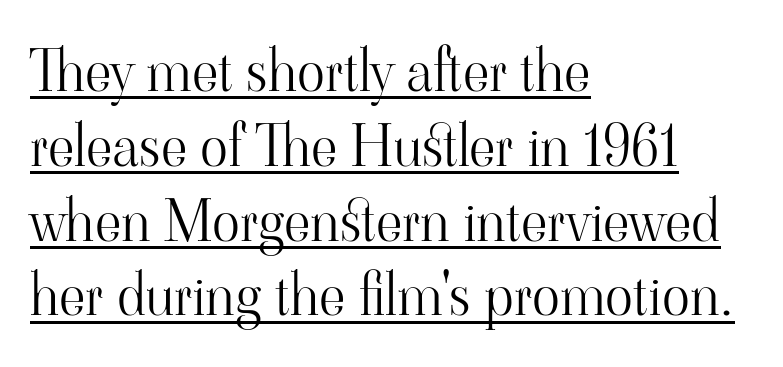
Between one letter and the next there's only the usual sliver of space. A rule runs beneath these lines of type. Designer's note — italics off, roman on. Type style note: has serifs. The line-height multiplier appears to be the usual default.
